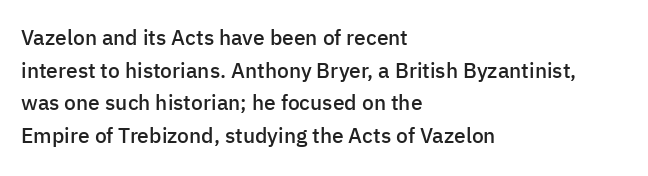
The image shows 21 px text type, upright; set left-aligned, normal line spacing (1.55x), normal letter spacing, not underlined.
